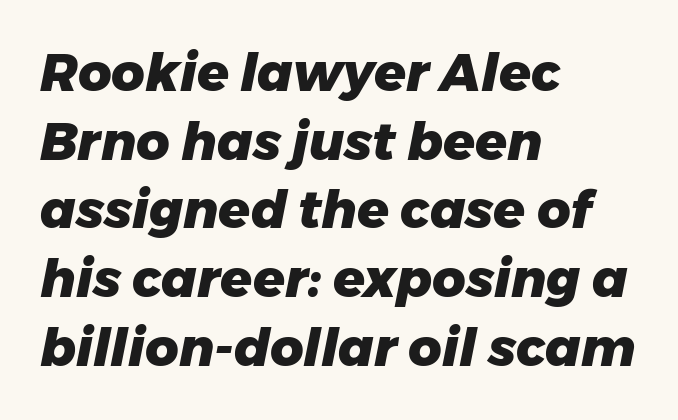
The image shows 52 px heavy type, italic (leaning right); set left-aligned, normal line spacing (1.32x), normal letter spacing, not underlined; low stroke contrast and a medium x-height.
